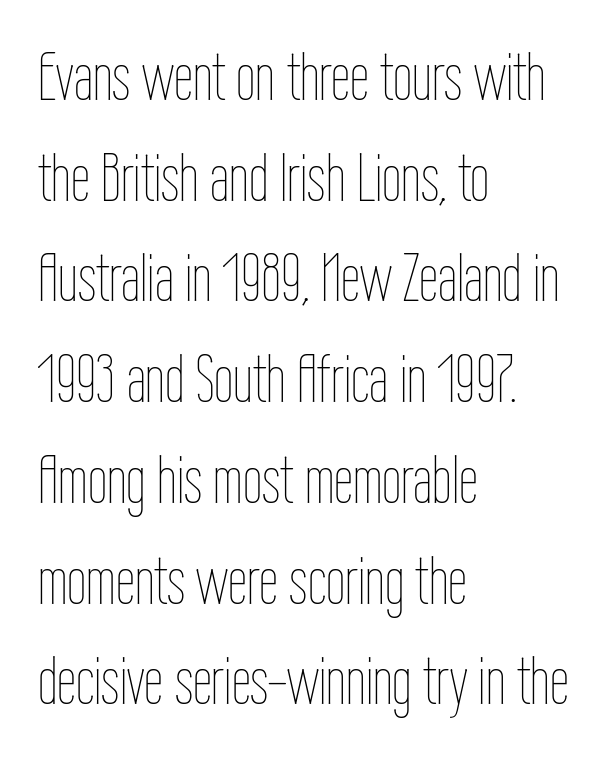
{"italic": "no", "bold": "no", "weight": "thin", "width": "condensed", "stroke_contrast": "low", "x_height": "medium", "monospaced": "no", "underline": "no", "align": "left", "line_spacing": "normal", "line_spacing_ratio": 1.46, "letter_spacing": "normal", "letter_spacing_em": 0.0, "glyph_px": 69}
